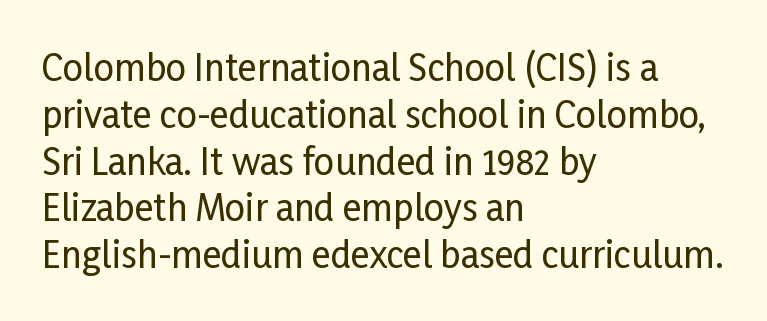
Which margin do the lines hug? The left one — the right edge is uneven. The line-height multiplier appears to be the usual default. Vertical strokes here are truly vertical. The letters sit at their default tracking, neither squeezed nor spread.
